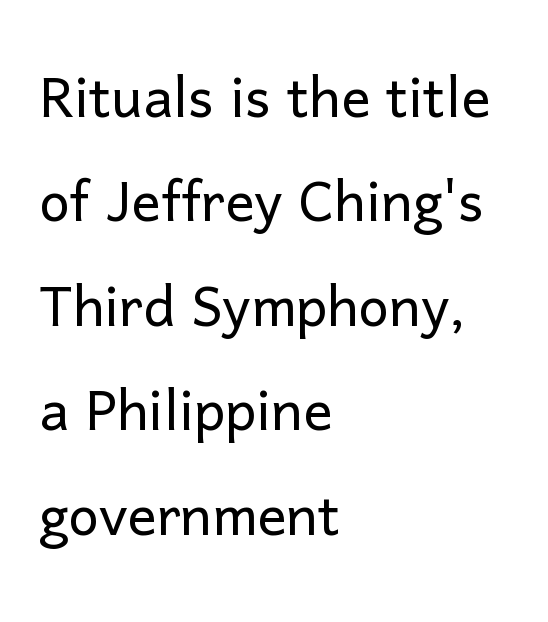
{"serif": "no", "italic": "no", "bold": "no", "weight": "light", "width": "normal", "stroke_contrast": "low", "x_height": "medium", "monospaced": "no", "underline": "no", "align": "left", "line_spacing": "normal", "line_spacing_ratio": 1.43, "letter_spacing": "normal", "letter_spacing_em": 0.0, "glyph_px": 73}
